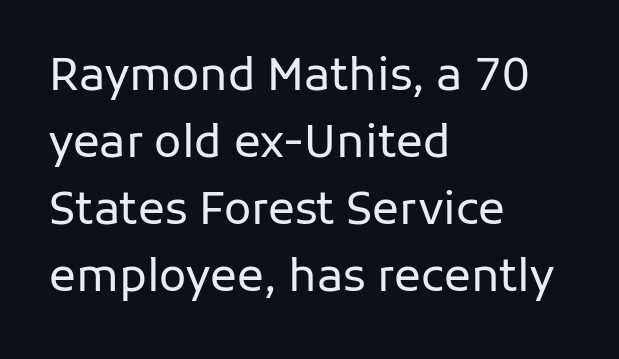
{"serif": "no", "italic": "no", "bold": "no", "weight": "regular", "width": "normal", "stroke_contrast": "low", "x_height": "medium", "monospaced": "no", "underline": "no", "align": "left", "line_spacing": "normal", "line_spacing_ratio": 1.49, "letter_spacing": "normal", "letter_spacing_em": 0.0, "glyph_px": 45}
